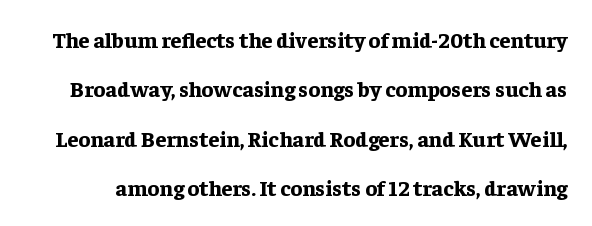
{"italic": "no", "bold": "yes", "underline": "no", "line_spacing": "loose", "line_spacing_ratio": 2.24, "letter_spacing": "normal", "letter_spacing_em": 0.0, "glyph_px": 22}
